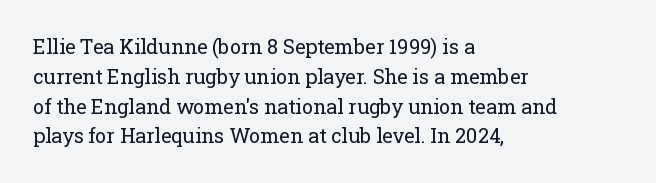
Rule under the text: the space is simply empty. Upright lettering throughout. This rendering leaves character spacing at its baseline value. If you drew a ruler down the left edge, every line would touch it. Is there much room between lines? A standard amount, neither cramped nor airy. This reads as an unemphasized weight, regular at the heaviest.
